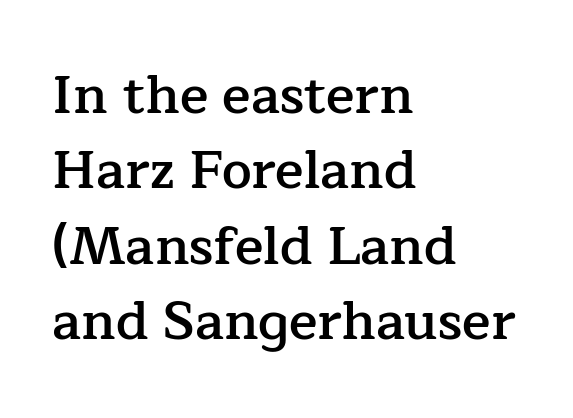
The image shows 53 px semibold serif type, upright; set left-aligned, normal line spacing (1.42x), normal letter spacing, not underlined; low stroke contrast and a medium x-height.
